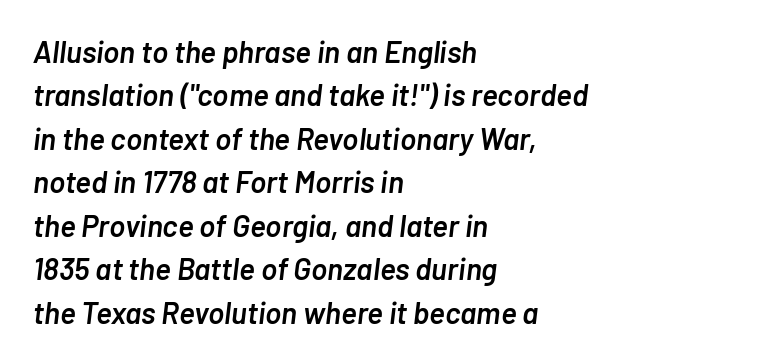
{"italic": "yes", "lean": "right", "slant_degrees": 7, "bold": "semi", "weight": "semibold", "width": "normal", "stroke_contrast": "low", "x_height": "medium", "monospaced": "no", "underline": "no", "align": "left", "line_spacing": "normal", "line_spacing_ratio": 1.45, "letter_spacing": "normal", "letter_spacing_em": 0.0, "glyph_px": 30}
